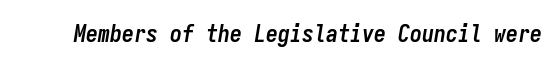
{"italic": "yes", "lean": "right", "slant_degrees": 9, "bold": "yes", "underline": "no", "letter_spacing": "normal", "letter_spacing_em": 0.0, "glyph_px": 24}
